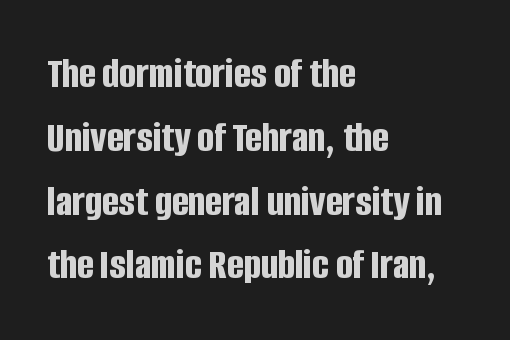
{"serif": "no", "italic": "no", "bold": "yes", "weight": "bold", "width": "condensed", "stroke_contrast": "low", "x_height": "large", "monospaced": "no", "underline": "no", "align": "left", "line_spacing": "normal", "line_spacing_ratio": 1.45, "letter_spacing": "normal", "letter_spacing_em": 0.0, "glyph_px": 44}
